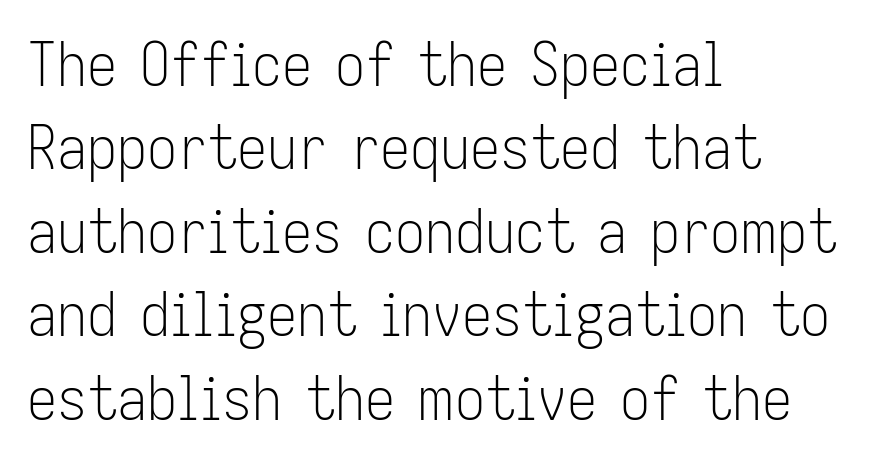
Q: Is the text bold? A: No.
Q: Is the text italic (slanted)? A: No, it is upright.
Q: Is the typeface a serif or a sans-serif typeface? A: Sans-serif.
Q: Is the text underlined? A: No.
Q: How is the paragraph aligned? A: Left-aligned.
Q: Is the spacing between letters normal or unusually wide? A: Normal.
Q: Is the spacing between lines tight, normal or loose? A: Normal.
Q: Width (condensed, normal, or wide)? A: Condensed.
Q: Stroke contrast? A: Low.
Q: x-height? A: Medium.
Q: Monospaced? A: No.
